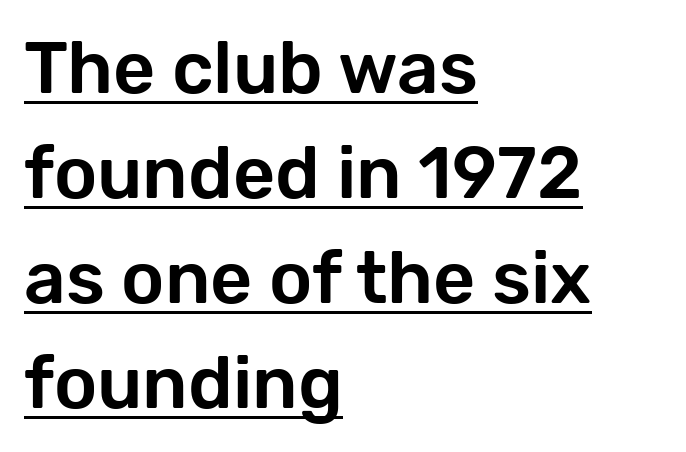
The image shows 73 px sans-serif type, upright; set left-aligned, normal line spacing (1.44x), normal letter spacing, underlined; low stroke contrast and a medium x-height.
